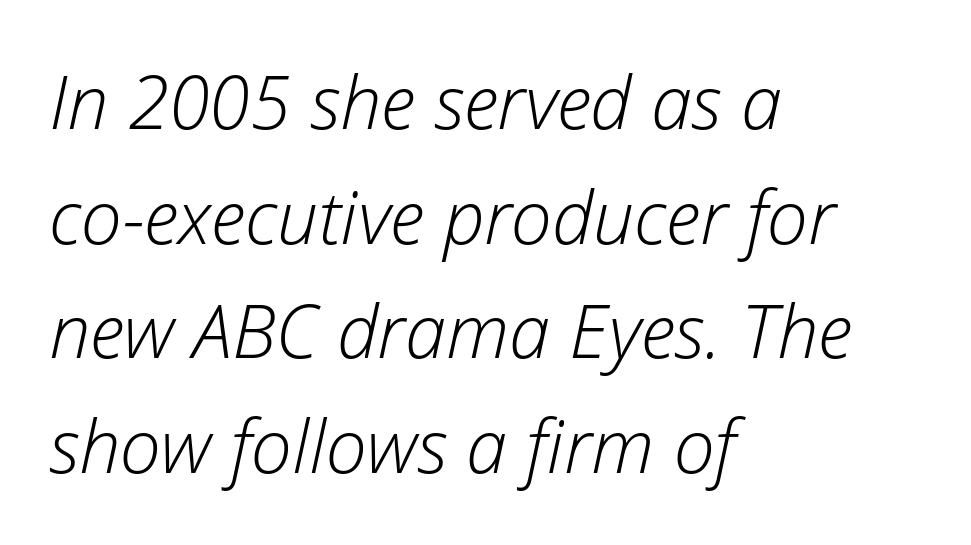
{"italic": "yes", "lean": "right", "slant_degrees": 12, "bold": "no", "weight": "light", "width": "normal", "stroke_contrast": "low", "x_height": "medium", "monospaced": "no", "underline": "no", "align": "left", "line_spacing": "normal", "line_spacing_ratio": 1.55, "letter_spacing": "normal", "letter_spacing_em": 0.0, "glyph_px": 74}
